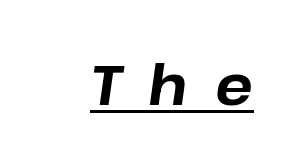
The image shows 56 px bold type, italic (leaning right); set unusually wide letter spacing (+0.48 em), underlined; low stroke contrast and a medium x-height.
